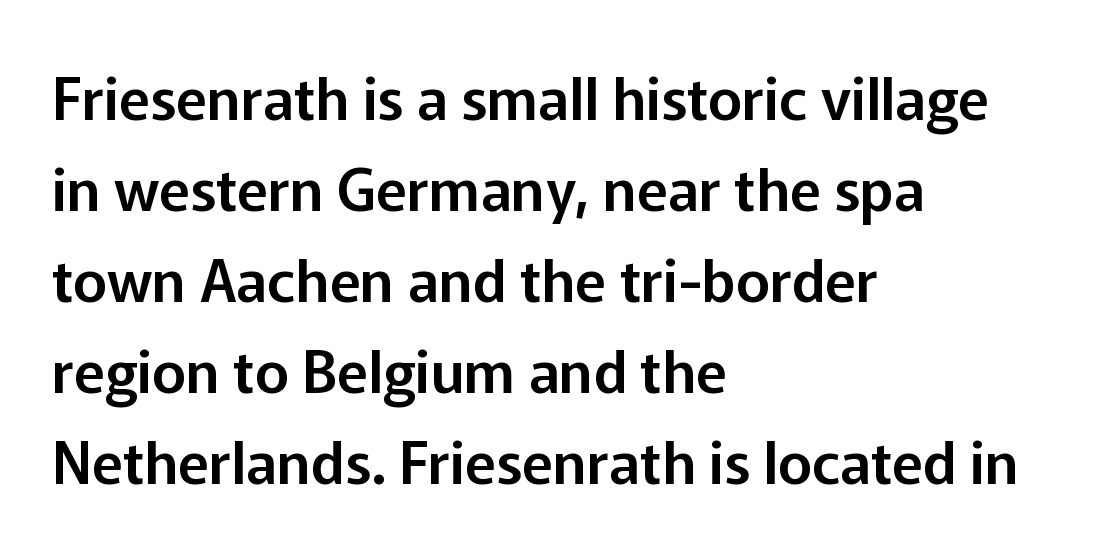
{"serif": "no", "italic": "no", "width": "normal", "stroke_contrast": "low", "x_height": "medium", "monospaced": "no", "underline": "no", "align": "left", "line_spacing": "normal", "line_spacing_ratio": 1.57, "letter_spacing": "normal", "letter_spacing_em": 0.0, "glyph_px": 58}
